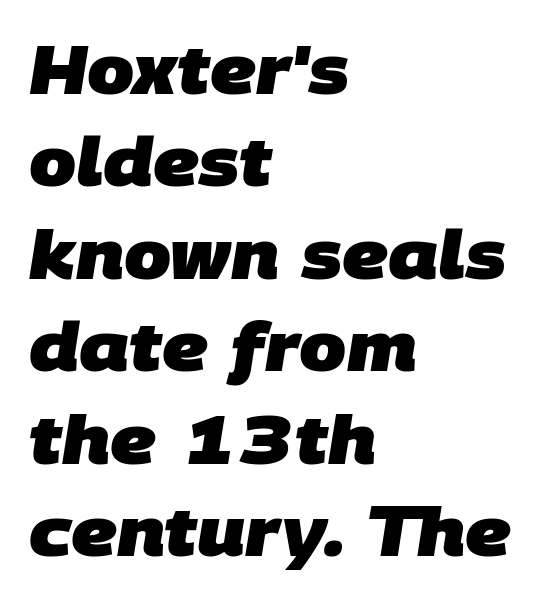
Q: Is the text bold? A: Yes.
Q: Is the typeface a serif or a sans-serif typeface? A: Sans-serif.
Q: Is the text underlined? A: No.
Q: How is the paragraph aligned? A: Left-aligned.
Q: Is the spacing between letters normal or unusually wide? A: Normal.
Q: Is the spacing between lines tight, normal or loose? A: Normal.
Q: Width (condensed, normal, or wide)? A: Normal.
Q: Stroke contrast? A: Low.
Q: x-height? A: Large.
Q: Monospaced? A: No.
